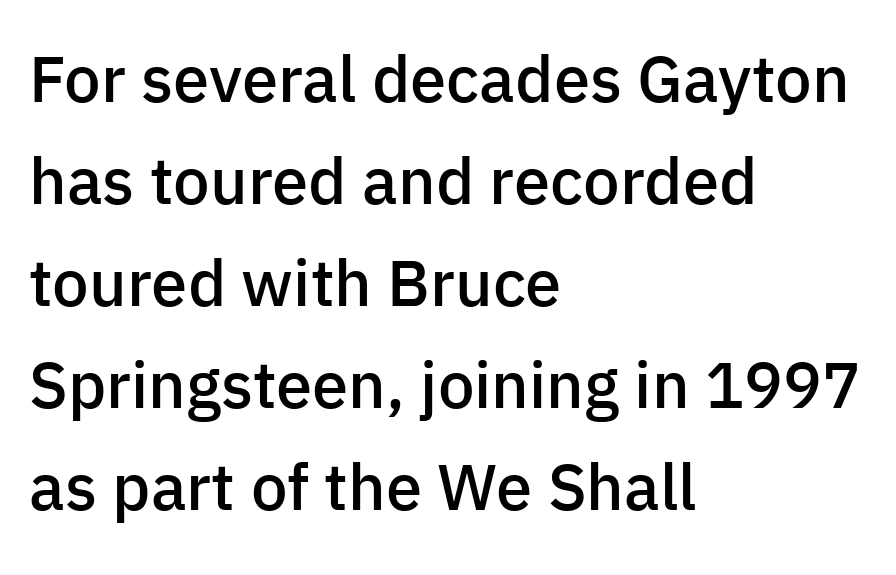
The zone under the glyphs is completely vacant. The type sits square on the baseline with zero lean. Is there much room between lines? A standard amount, neither cramped nor airy. A bit beefed up — I'd call it semibold rather than bold. Look at the bottom of the vertical strokes: they stop flat, with no serifs. This sample has the flowing, uneven cadence of proportional lettering.
